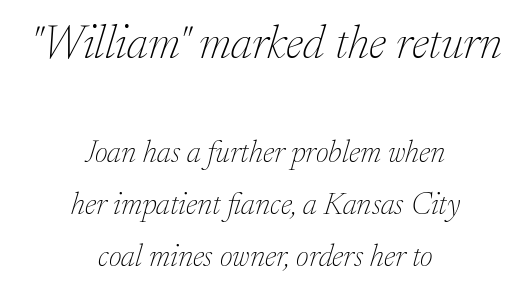
This sample is center-justified, so both line endings float freely. Rows of type keep a routine distance in the vertical direction. The letters advance in unequal steps, a hallmark of proportional type. Bold? No — there's no thickening of the strokes. The text was rendered using a seriffed face with decorative stroke endings. The zone under the glyphs is completely vacant.
